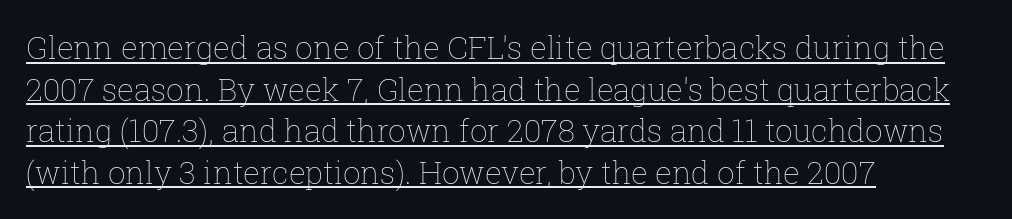
The image shows 31 px thin type, upright; set left-aligned, normal line spacing (1.34x), normal letter spacing, underlined; low stroke contrast and a medium x-height.
